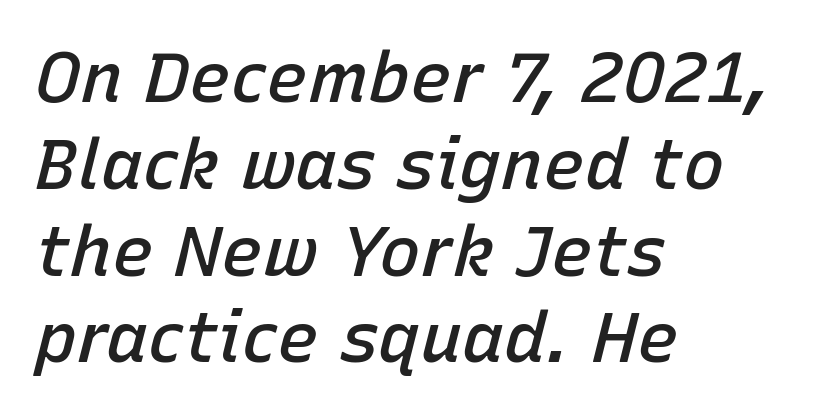
The image shows 70 px semibold type, italic (leaning right); set left-aligned, line spacing 1.24x, normal letter spacing, not underlined; low stroke contrast and a medium x-height.
